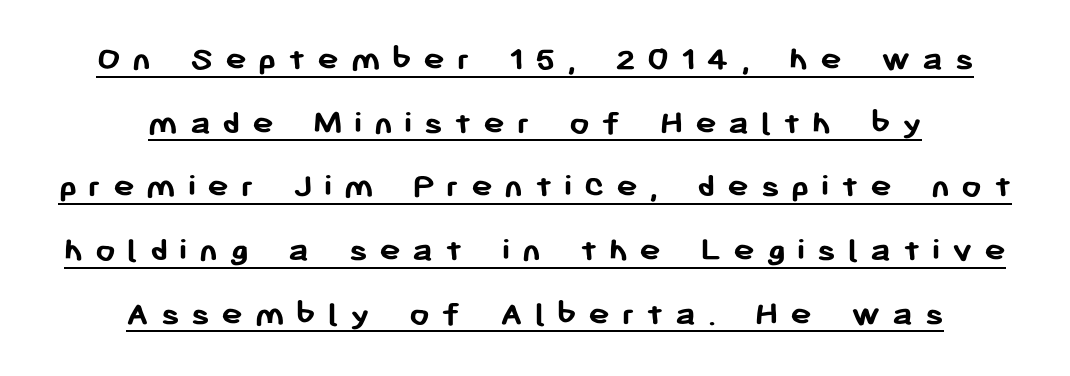
{"serif": "no", "italic": "no", "bold": "yes", "weight": "semibold", "width": "normal", "stroke_contrast": "low", "x_height": "medium", "monospaced": "no", "underline": "yes", "align": "center", "line_spacing_ratio": 1.77, "letter_spacing": "wide", "letter_spacing_em": 0.32, "glyph_px": 36}
